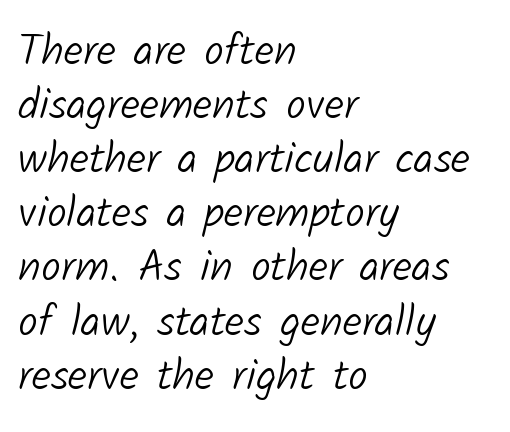
Q: Is the text bold? A: No.
Q: Is the typeface a serif or a sans-serif typeface? A: Sans-serif.
Q: Is the text underlined? A: No.
Q: How is the paragraph aligned? A: Left-aligned.
Q: Is the spacing between letters normal or unusually wide? A: Normal.
Q: Width (condensed, normal, or wide)? A: Normal.
Q: Stroke contrast? A: Low.
Q: x-height? A: Medium.
Q: Monospaced? A: No.
